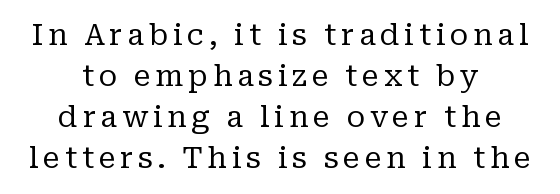
The paragraph shown floats in the horizontal middle. Unlike italic type, these characters show no tilt at all. The characters are drawn with everyday or finer stroke widths. The area under the type is left untouched. The rendering shows small feet on the letterforms — a serif design.
